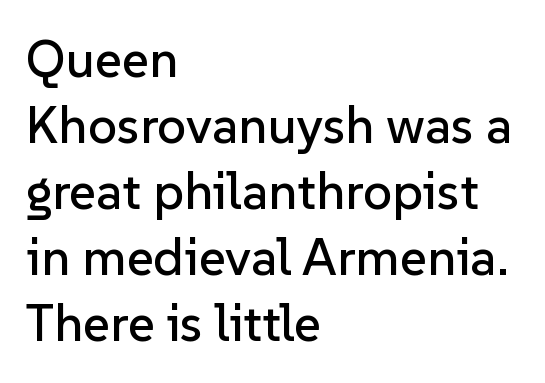
{"serif": "no", "italic": "no", "width": "normal", "stroke_contrast": "low", "x_height": "medium", "monospaced": "no", "underline": "no", "align": "left", "line_spacing": "normal", "line_spacing_ratio": 1.27, "letter_spacing": "normal", "letter_spacing_em": 0.0, "glyph_px": 52}
